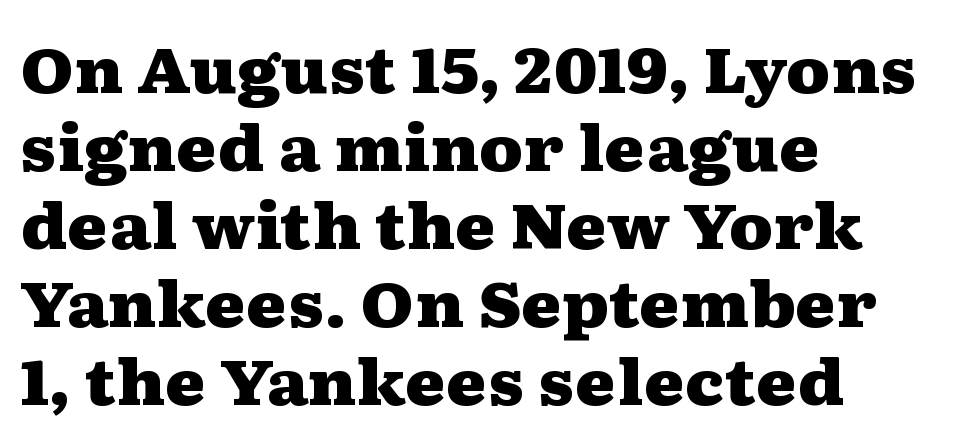
{"serif": "yes", "italic": "no", "bold": "yes", "weight": "heavy", "width": "wide", "stroke_contrast": "medium", "x_height": "medium", "monospaced": "no", "underline": "no", "align": "left", "line_spacing": "normal", "line_spacing_ratio": 1.26, "letter_spacing": "normal", "letter_spacing_em": 0.0, "glyph_px": 62}
